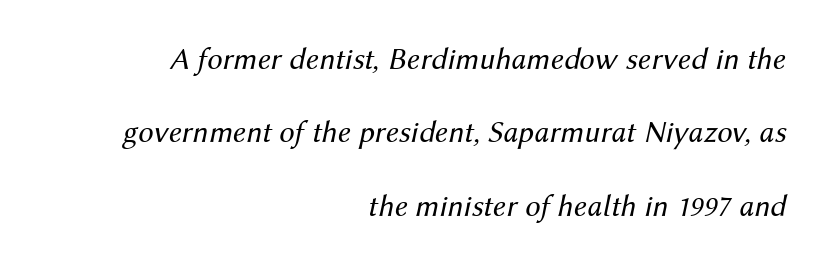
The image shows 31 px regular-weight type, italic (leaning right); set right-aligned, loose line spacing (2.37x), normal letter spacing, not underlined; medium stroke contrast and a medium x-height.
